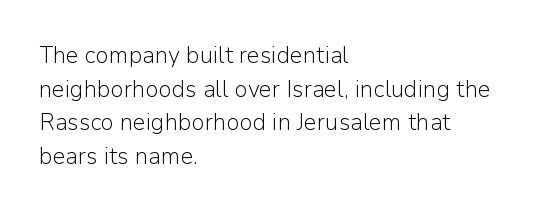
The image shows 23 px text type, upright; set left-aligned, normal line spacing (1.46x), normal letter spacing, not underlined.
